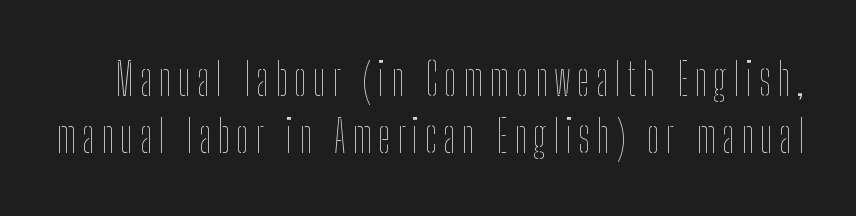
{"italic": "no", "bold": "no", "weight": "thin", "width": "condensed", "stroke_contrast": "low", "x_height": "medium", "monospaced": "no", "underline": "no", "line_spacing": "normal", "line_spacing_ratio": 1.3, "glyph_px": 44}
